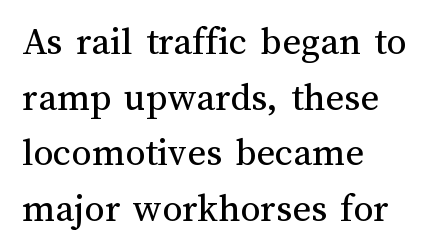
{"italic": "no", "bold": "no", "weight": "regular", "width": "normal", "stroke_contrast": "medium", "x_height": "medium", "monospaced": "no", "underline": "no", "align": "left", "line_spacing": "normal", "line_spacing_ratio": 1.39, "letter_spacing": "normal", "letter_spacing_em": 0.0, "glyph_px": 40}
